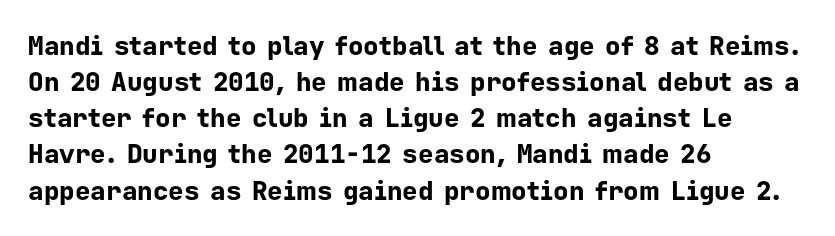
{"italic": "no", "bold": "yes", "underline": "no", "align": "left", "line_spacing": "normal", "line_spacing_ratio": 1.39, "letter_spacing": "normal", "letter_spacing_em": 0.0, "glyph_px": 26}
